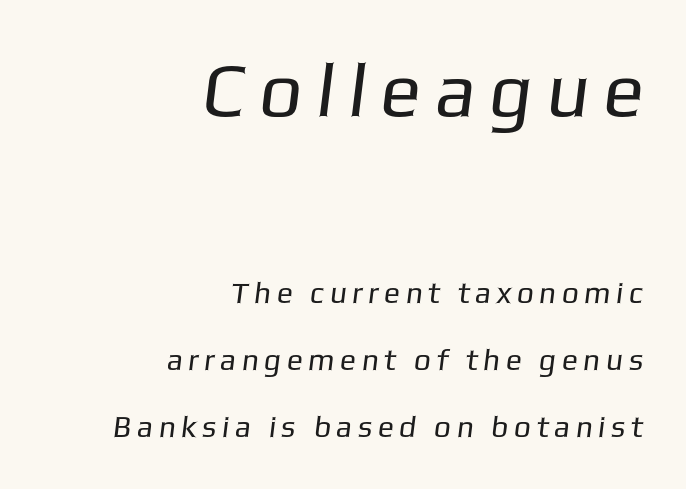
The rendering shows plain stroke endings on the letterforms — a sans-serif design. Quick note: interline space is abundant. Honestly, there is no underline to notice here at all. Is the block centered? No — it sits flush against the right margin. The passage shown is typed in a proportional face where columns would drift. Counters stay open thanks to moderate or lighter strokes.
